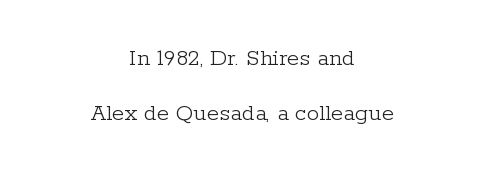
Q: Is the text bold? A: No.
Q: Is the text italic (slanted)? A: No, it is upright.
Q: Is the text underlined? A: No.
Q: How is the paragraph aligned? A: Centered.
Q: Is the spacing between letters normal or unusually wide? A: Normal.
Q: Is the spacing between lines tight, normal or loose? A: Loose.
